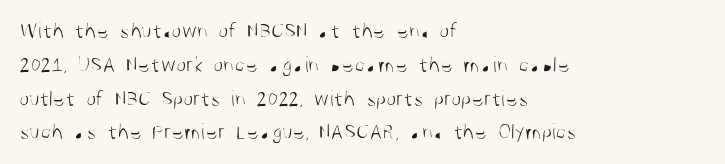
Q: Is the text bold? A: No.
Q: Is the text italic (slanted)? A: No, it is upright.
Q: Is the text underlined? A: No.
Q: How is the paragraph aligned? A: Left-aligned.
Q: Is the spacing between letters normal or unusually wide? A: Normal.
Q: Is the spacing between lines tight, normal or loose? A: Normal.
